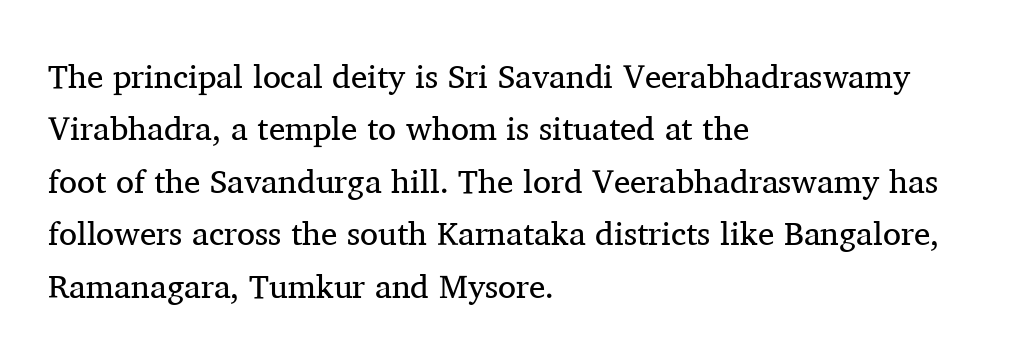
Q: Is the text bold? A: No.
Q: Is the text italic (slanted)? A: No, it is upright.
Q: Is the typeface a serif or a sans-serif typeface? A: Serif.
Q: Is the text underlined? A: No.
Q: How is the paragraph aligned? A: Left-aligned.
Q: Is the spacing between letters normal or unusually wide? A: Normal.
Q: Is the spacing between lines tight, normal or loose? A: Normal.
Q: Width (condensed, normal, or wide)? A: Normal.
Q: Stroke contrast? A: Medium.
Q: x-height? A: Medium.
Q: Monospaced? A: No.
